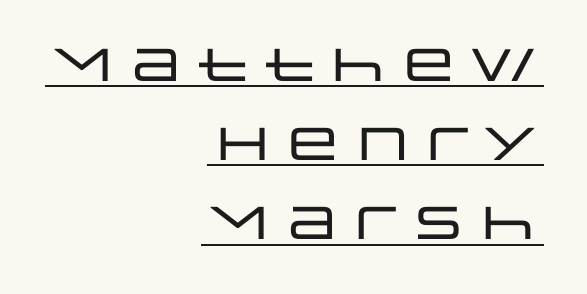
{"serif": "no", "italic": "no", "width": "wide", "stroke_contrast": "low", "x_height": "large", "monospaced": "no", "underline": "yes", "align": "right", "line_spacing_ratio": 1.72, "letter_spacing": "normal", "letter_spacing_em": 0.0, "glyph_px": 46}
